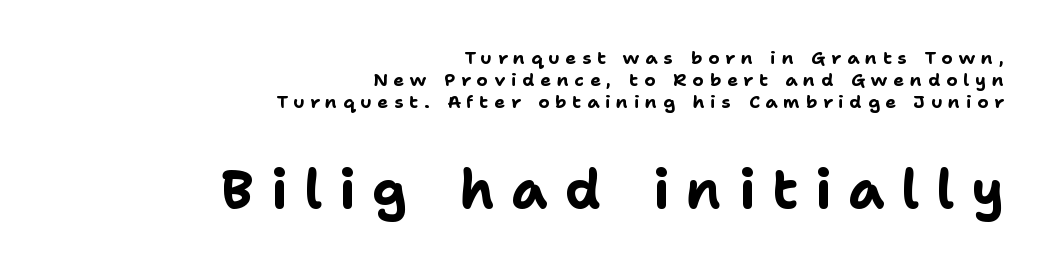
The image shows 53 px bold sans-serif type, upright; set right-aligned, line spacing 1.22x, unusually wide letter spacing (+0.32 em), not underlined; the second (bottom) block is 2.94x larger; low stroke contrast and a medium x-height.
